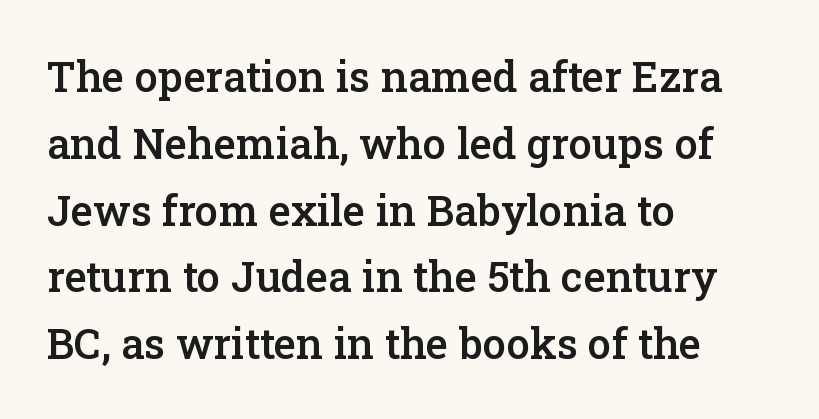
The image shows 42 px semibold serif type, upright; set left-aligned, normal line spacing (1.59x), normal letter spacing, not underlined; low stroke contrast and a medium x-height.
